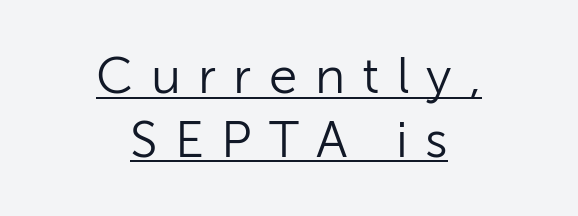
These lines are composed in type without serifs. Somebody hit Ctrl+U on this one — the words are underlined. Each word looks stretched out because of the extra space between its letters. Posture: straight, roman, zero tilt. Stem width sits at or under what a default text font uses.
